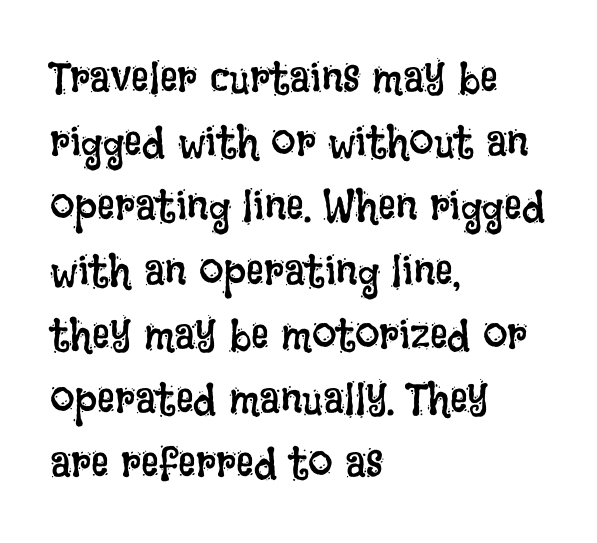
The image shows 44 px regular-weight, condensed type, upright; set left-aligned, normal line spacing (1.46x), normal letter spacing, not underlined; low stroke contrast and a large x-height.
